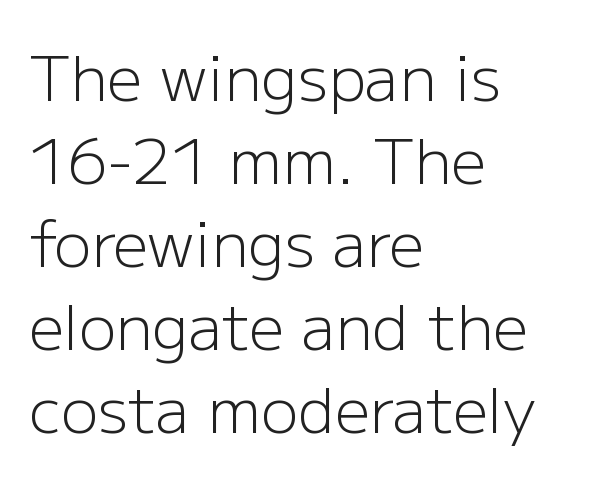
Quick note: not italic, upright. Any mark beneath the type? The region is blank. Stem width sits at or under what a default text font uses. You could not count columns in this text — the font is proportionally spaced. The compositor pushed each line to the left boundary.
